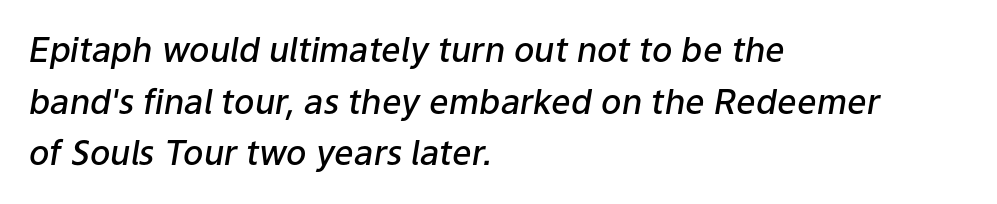
The image shows 34 px semibold type, italic (leaning right); set left-aligned, normal line spacing (1.52x), normal letter spacing, not underlined; low stroke contrast and a medium x-height.
